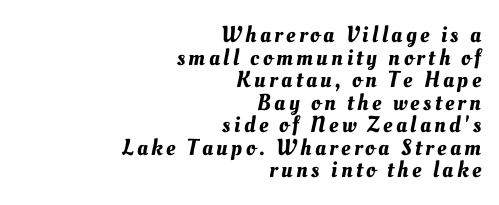
The image shows 23 px text type; set right-aligned, tight line spacing (0.98x), not underlined.
